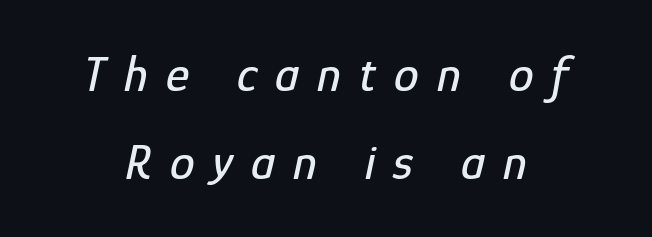
In terms of posture, this sample is oblique. Only glyphs here, with clear space below each row. The rendering inserts visible extra space after every character. Spacing verdict: proportional, widths tailored to each character.
